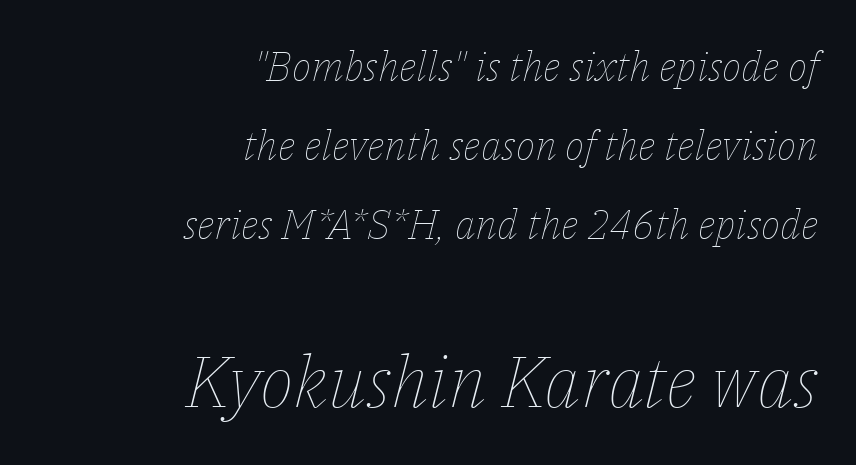
{"italic": "yes", "lean": "right", "slant_degrees": 14, "bold": "no", "weight": "thin", "width": "normal", "stroke_contrast": "low", "x_height": "medium", "monospaced": "no", "underline": "no", "align": "right", "line_spacing": "loose", "line_spacing_ratio": 1.93, "letter_spacing": "normal", "letter_spacing_em": 0.0, "larger_block": "second", "size_ratio": 1.76, "glyph_px": 72}
